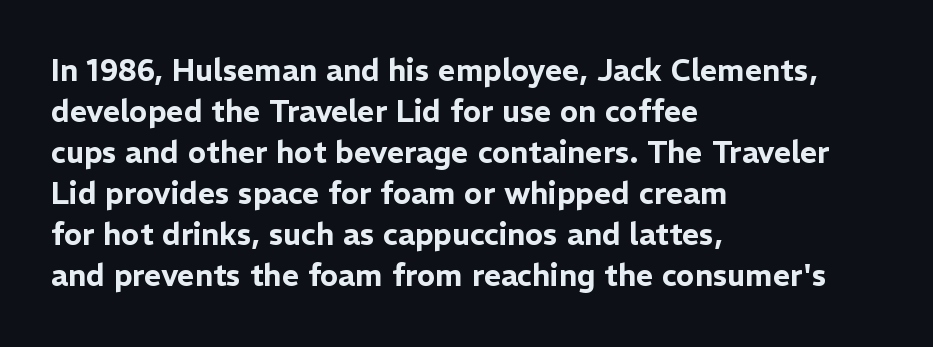
{"serif": "no", "italic": "no", "width": "normal", "stroke_contrast": "low", "x_height": "medium", "monospaced": "no", "underline": "no", "align": "left", "line_spacing": "normal", "line_spacing_ratio": 1.37, "letter_spacing": "normal", "letter_spacing_em": 0.0, "glyph_px": 30}
